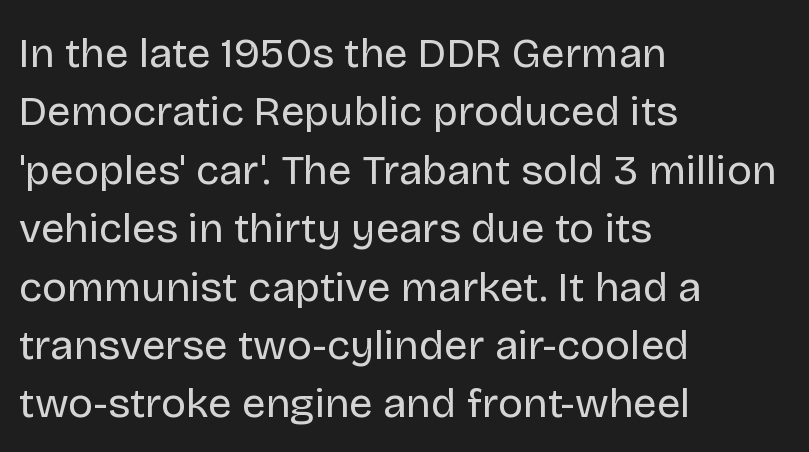
{"serif": "no", "italic": "no", "bold": "no", "weight": "regular", "width": "normal", "stroke_contrast": "low", "x_height": "large", "monospaced": "no", "underline": "no", "align": "left", "line_spacing": "normal", "line_spacing_ratio": 1.39, "letter_spacing": "normal", "letter_spacing_em": 0.0, "glyph_px": 42}
